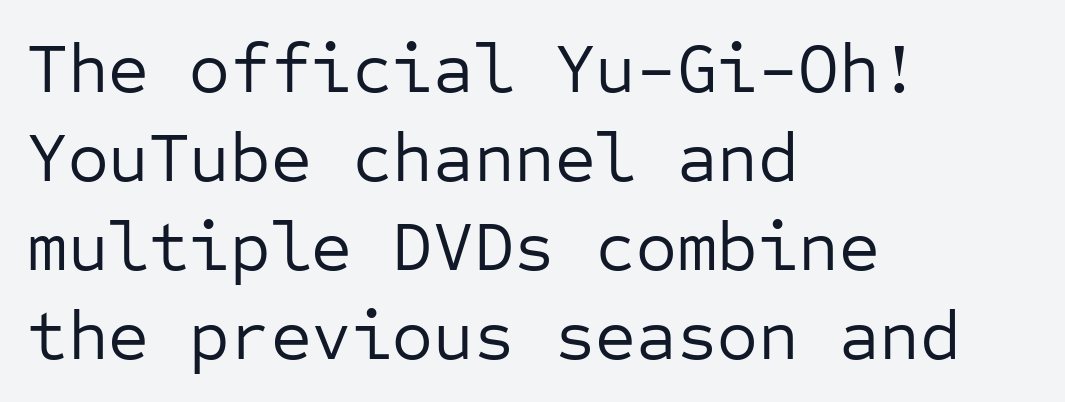
Q: Is the text bold? A: No.
Q: Is the text italic (slanted)? A: No, it is upright.
Q: Is the typeface a serif or a sans-serif typeface? A: Sans-serif.
Q: Is the text underlined? A: No.
Q: How is the paragraph aligned? A: Left-aligned.
Q: Is the spacing between letters normal or unusually wide? A: Normal.
Q: Is the spacing between lines tight, normal or loose? A: Normal.
Q: Width (condensed, normal, or wide)? A: Normal.
Q: Stroke contrast? A: Low.
Q: x-height? A: Medium.
Q: Monospaced? A: Yes.
